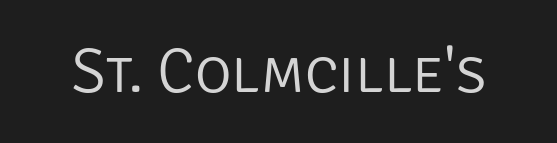
Q: Is the text bold? A: No.
Q: Is the text italic (slanted)? A: No, it is upright.
Q: Is the typeface a serif or a sans-serif typeface? A: Sans-serif.
Q: Is the text underlined? A: No.
Q: Is the spacing between letters normal or unusually wide? A: Normal.
Q: Width (condensed, normal, or wide)? A: Normal.
Q: Stroke contrast? A: Low.
Q: x-height? A: Large.
Q: Monospaced? A: No.
